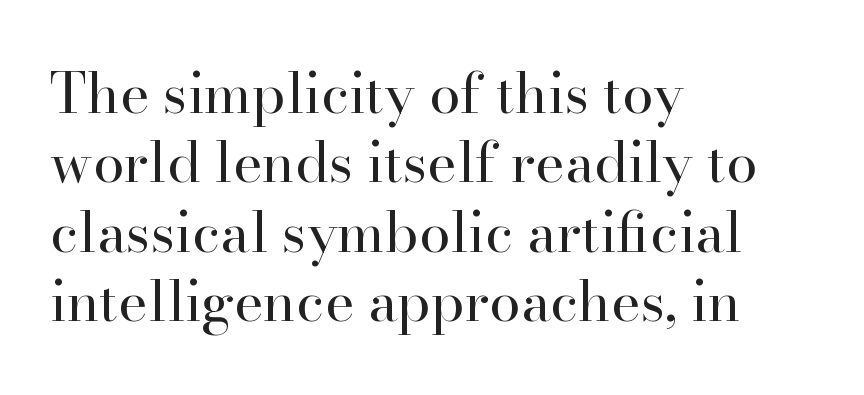
The image shows 56 px regular-weight serif type, upright; set left-aligned, line spacing 1.24x, normal letter spacing, not underlined; high stroke contrast and a small x-height.
